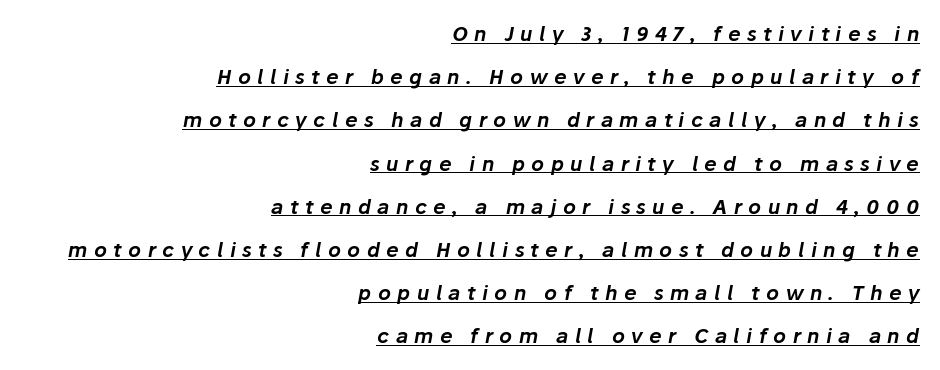
Q: Is the text italic (slanted)? A: Yes, it leans right by about 10 degrees.
Q: Is the text underlined? A: Yes.
Q: How is the paragraph aligned? A: Right-aligned.
Q: Is the spacing between letters normal or unusually wide? A: Unusually wide.
Q: Is the spacing between lines tight, normal or loose? A: Loose.
